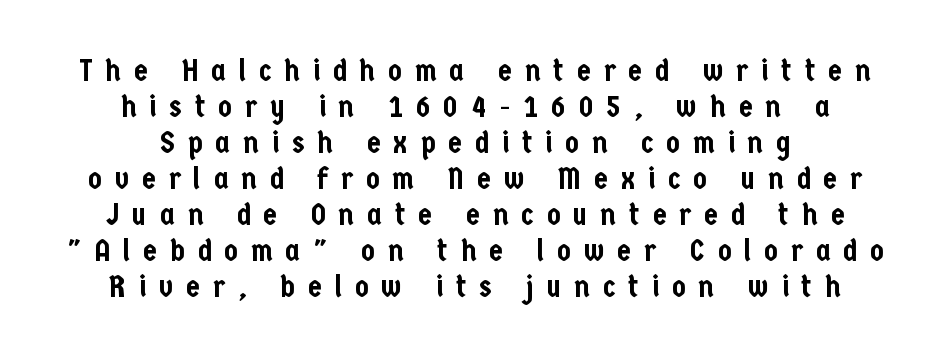
Q: Is the text italic (slanted)? A: No, it is upright.
Q: Is the typeface a serif or a sans-serif typeface? A: Sans-serif.
Q: Is the text underlined? A: No.
Q: How is the paragraph aligned? A: Centered.
Q: Is the spacing between letters normal or unusually wide? A: Unusually wide.
Q: Width (condensed, normal, or wide)? A: Condensed.
Q: Stroke contrast? A: Low.
Q: x-height? A: Medium.
Q: Monospaced? A: No.
